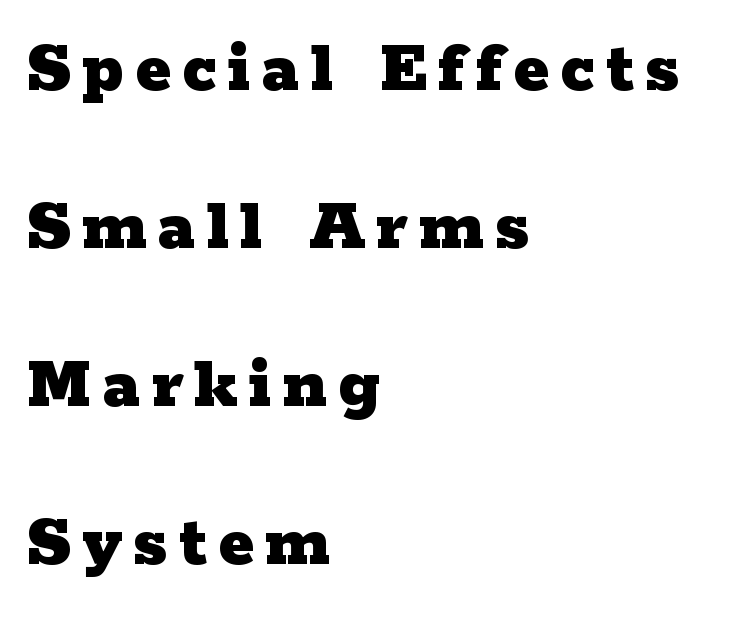
The image shows 76 px heavy, wide serif type, upright; set left-aligned, loose line spacing (2.08x), not underlined; low stroke contrast and a medium x-height.
